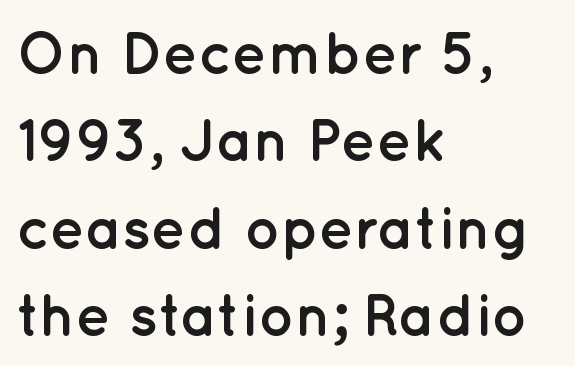
Q: Is the text bold? A: Yes.
Q: Is the text italic (slanted)? A: No, it is upright.
Q: Is the typeface a serif or a sans-serif typeface? A: Sans-serif.
Q: Is the text underlined? A: No.
Q: How is the paragraph aligned? A: Left-aligned.
Q: Is the spacing between letters normal or unusually wide? A: Normal.
Q: Is the spacing between lines tight, normal or loose? A: Normal.
Q: Width (condensed, normal, or wide)? A: Normal.
Q: Stroke contrast? A: Low.
Q: x-height? A: Medium.
Q: Monospaced? A: No.
